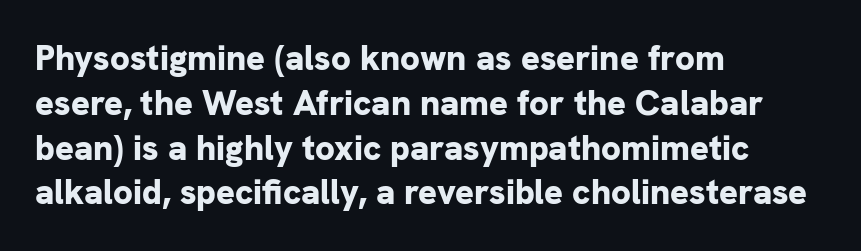
Q: Is the text bold? A: Yes.
Q: Is the text italic (slanted)? A: No, it is upright.
Q: Is the typeface a serif or a sans-serif typeface? A: Sans-serif.
Q: Is the text underlined? A: No.
Q: How is the paragraph aligned? A: Left-aligned.
Q: Is the spacing between letters normal or unusually wide? A: Normal.
Q: Is the spacing between lines tight, normal or loose? A: Normal.
Q: Width (condensed, normal, or wide)? A: Normal.
Q: Stroke contrast? A: Low.
Q: x-height? A: Medium.
Q: Monospaced? A: No.
